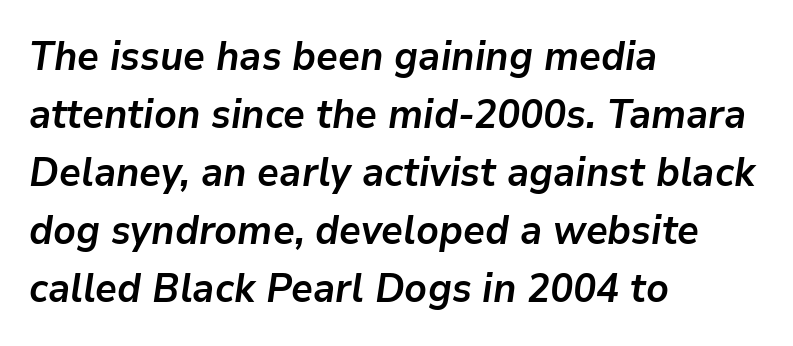
Visually the block forms a straight wall on the left and a jagged coastline on the right. The face used here is rendered with its standard letterfit. These lines sit exactly where default settings would place them. The glyphs have the mass of a bold cut.
